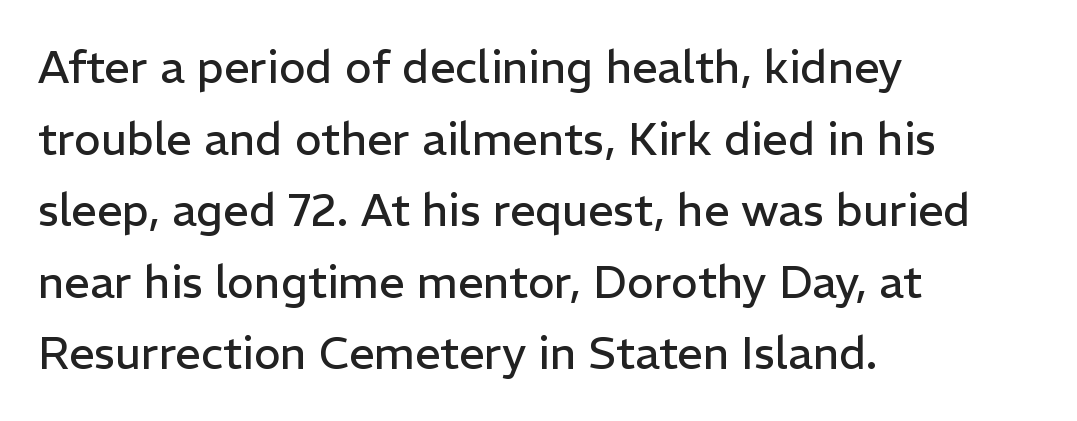
Layout note: lines flush left. This rendering leaves character spacing at its baseline value. The space directly below the letters is spotless. Serifs: no, the terminals of the letterforms are clean. These lines were composed using upright roman letters.
